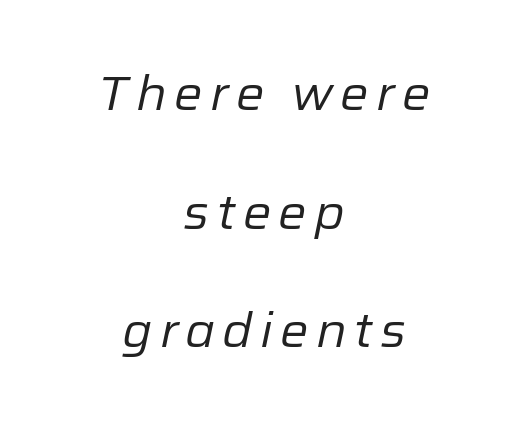
Q: Is the text bold? A: No.
Q: Is the text italic (slanted)? A: Yes, it leans right by about 12 degrees.
Q: Is the text underlined? A: No.
Q: How is the paragraph aligned? A: Centered.
Q: Is the spacing between lines tight, normal or loose? A: Loose.
Q: Width (condensed, normal, or wide)? A: Normal.
Q: Stroke contrast? A: Low.
Q: x-height? A: Medium.
Q: Monospaced? A: No.
